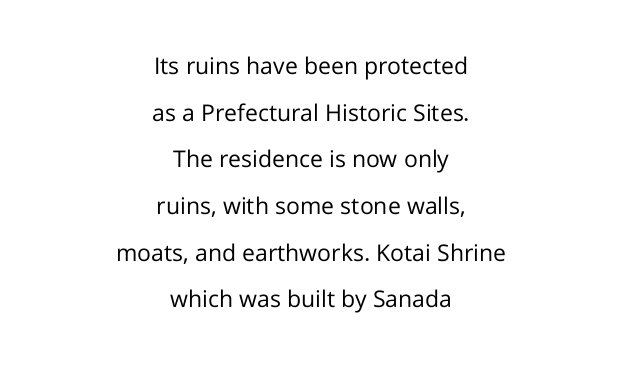
The image shows 23 px text type, upright; set centered, loose line spacing (2.03x), normal letter spacing, not underlined.
